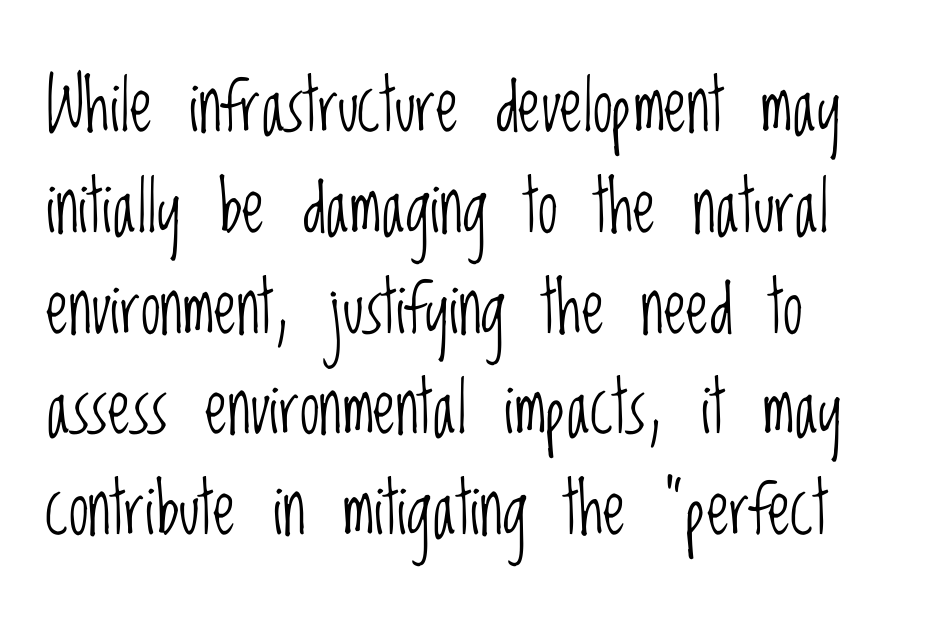
{"serif": "no", "italic": "no", "bold": "no", "weight": "light", "width": "condensed", "stroke_contrast": "low", "x_height": "large", "monospaced": "no", "underline": "no", "align": "left", "line_spacing": "normal", "line_spacing_ratio": 1.4, "letter_spacing": "normal", "letter_spacing_em": 0.0, "glyph_px": 72}
